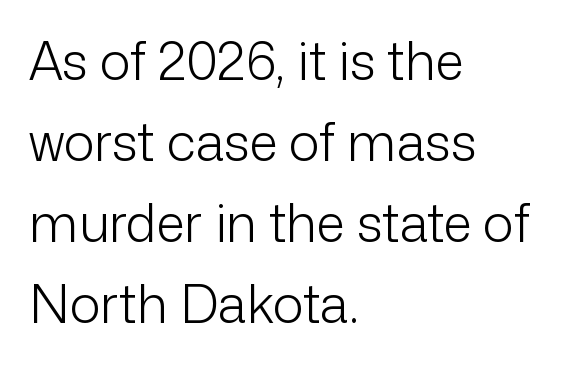
{"serif": "no", "italic": "no", "bold": "no", "weight": "light", "width": "normal", "stroke_contrast": "low", "x_height": "medium", "monospaced": "no", "underline": "no", "align": "left", "line_spacing": "normal", "line_spacing_ratio": 1.56, "letter_spacing": "normal", "letter_spacing_em": 0.0, "glyph_px": 52}
